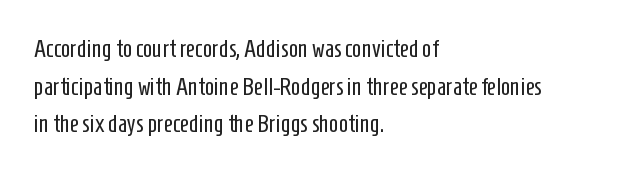
Q: Is the text bold? A: No.
Q: Is the text italic (slanted)? A: No, it is upright.
Q: Is the text underlined? A: No.
Q: How is the paragraph aligned? A: Left-aligned.
Q: Is the spacing between letters normal or unusually wide? A: Normal.
Q: Is the spacing between lines tight, normal or loose? A: Normal.
